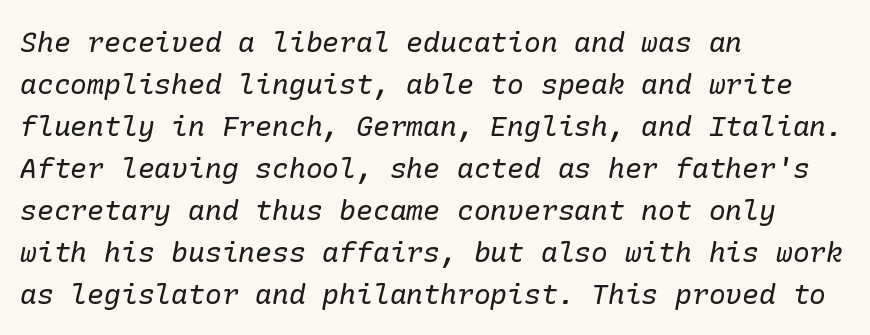
The image shows 28 px regular-weight type, italic (leaning right); set left-aligned, normal line spacing (1.5x), normal letter spacing, not underlined; low stroke contrast and a medium x-height.
